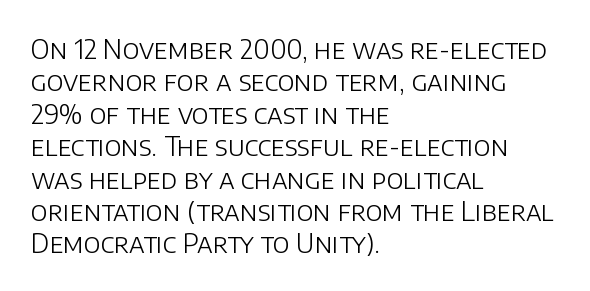
Q: Is the text bold? A: No.
Q: Is the text italic (slanted)? A: No, it is upright.
Q: Is the text underlined? A: No.
Q: How is the paragraph aligned? A: Left-aligned.
Q: Is the spacing between letters normal or unusually wide? A: Normal.
